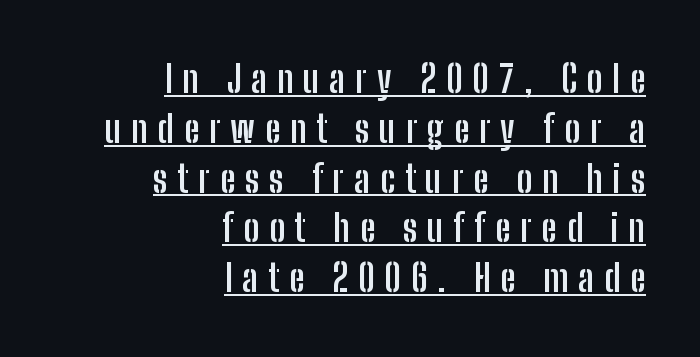
{"serif": "no", "italic": "no", "bold": "yes", "weight": "semibold", "width": "condensed", "stroke_contrast": "low", "x_height": "medium", "monospaced": "no", "underline": "yes", "align": "right", "line_spacing": "normal", "line_spacing_ratio": 1.31, "letter_spacing": "wide", "letter_spacing_em": 0.26, "glyph_px": 38}
